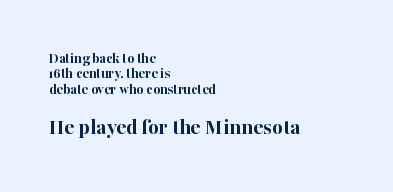
Plain, unruled lines of type. Is the lower block the larger one? Yes — the lower block carries the bigger type. I'd describe the lettering as bold — thick and assertive. Caption: multi-line text, flush left, ragged right.
